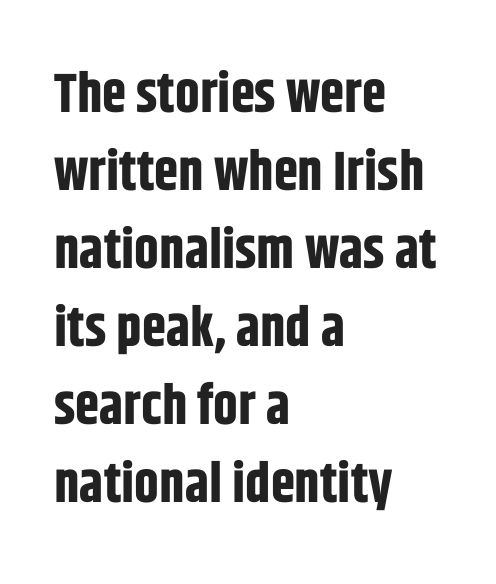
Q: Is the text bold? A: Yes.
Q: Is the text italic (slanted)? A: No, it is upright.
Q: Is the typeface a serif or a sans-serif typeface? A: Sans-serif.
Q: Is the text underlined? A: No.
Q: How is the paragraph aligned? A: Left-aligned.
Q: Is the spacing between letters normal or unusually wide? A: Normal.
Q: Is the spacing between lines tight, normal or loose? A: Normal.
Q: Width (condensed, normal, or wide)? A: Condensed.
Q: Stroke contrast? A: Low.
Q: x-height? A: Large.
Q: Monospaced? A: No.
